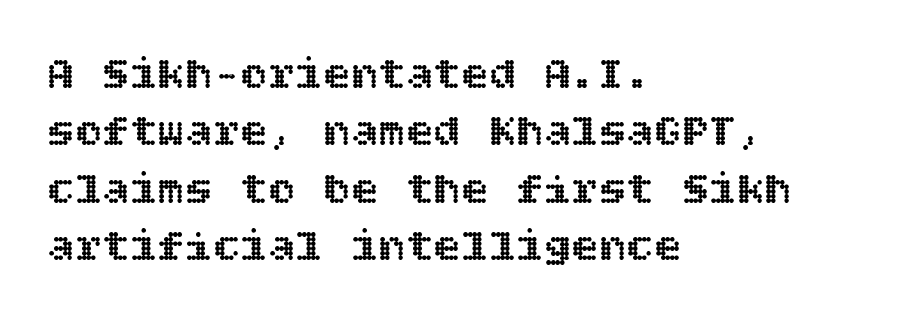
{"italic": "no", "width": "normal", "x_height": "large", "underline": "no", "align": "left", "line_spacing": "normal", "line_spacing_ratio": 1.25, "letter_spacing": "normal", "letter_spacing_em": 0.0, "glyph_px": 46}
